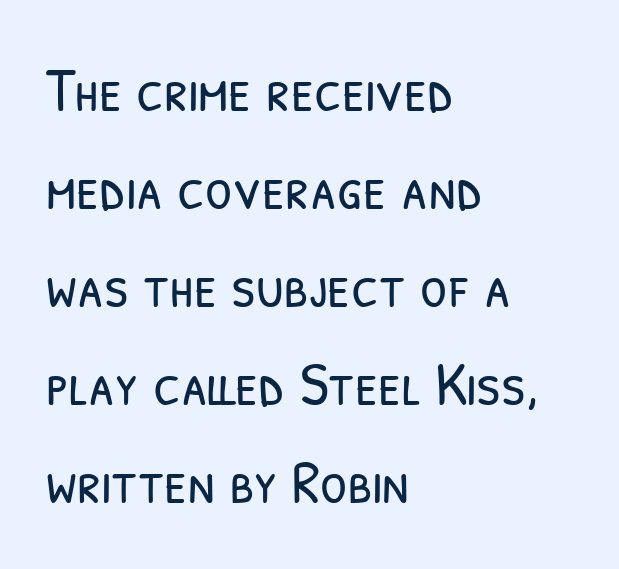
Reading down the block, your eye returns to a fixed left position each line. No chunkiness to these letters — they're not bold. Proportional: the letters do not fall into vertical columns. Inter-character spacing is left at the font's built-in metrics. The designer left line spacing at the default. Check under the words: just untouched page.
